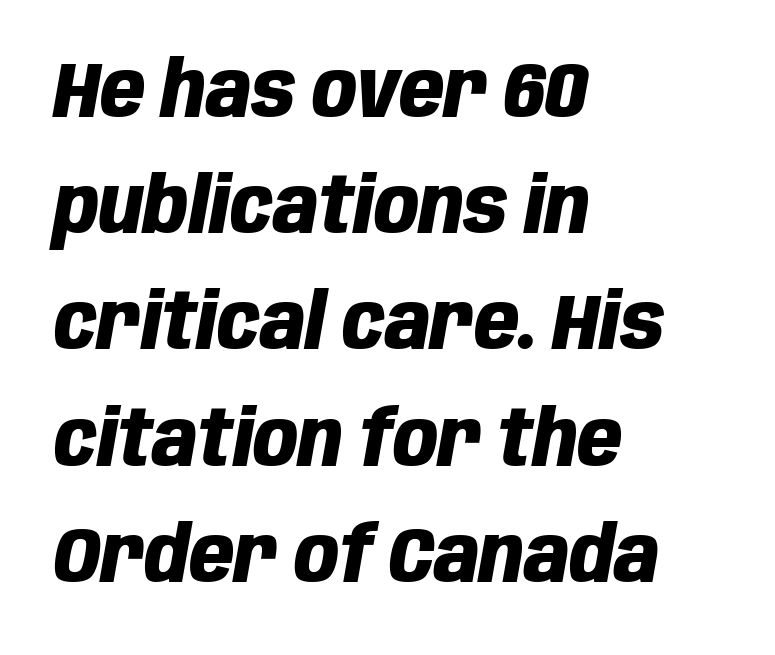
{"italic": "yes", "lean": "right", "slant_degrees": 10, "bold": "yes", "weight": "heavy", "width": "condensed", "stroke_contrast": "low", "x_height": "large", "monospaced": "no", "underline": "no", "align": "left", "line_spacing": "normal", "line_spacing_ratio": 1.49, "letter_spacing": "normal", "letter_spacing_em": 0.0, "glyph_px": 78}
